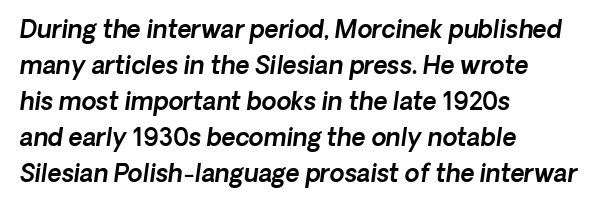
Q: Is the text underlined? A: No.
Q: How is the paragraph aligned? A: Left-aligned.
Q: Is the spacing between letters normal or unusually wide? A: Normal.
Q: Is the spacing between lines tight, normal or loose? A: Normal.
